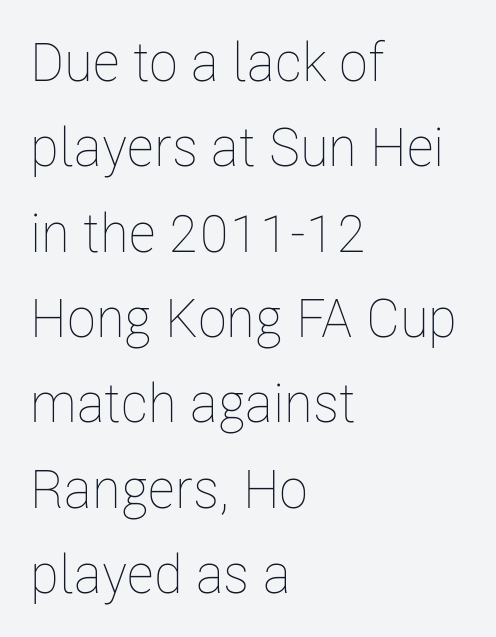
A light-to-regular cut is what we see here. Only glyphs here, with clear space below each row. Do the characters align in a grid? No, the font is proportional. Here the glyphs are tracked normally, forming tight word shapes. The paragraph has a hard left edge and a soft right edge. Quick note: interline space is typical.
